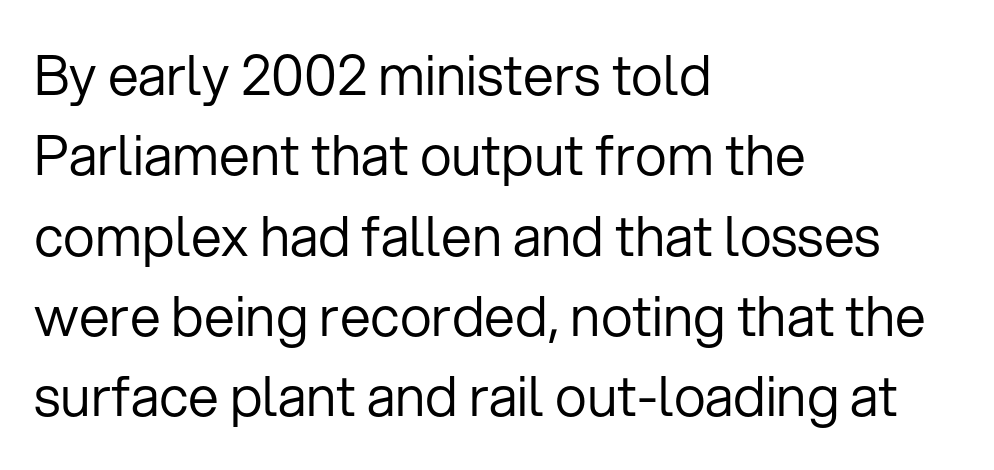
{"serif": "no", "italic": "no", "bold": "no", "weight": "regular", "width": "normal", "stroke_contrast": "low", "x_height": "medium", "monospaced": "no", "underline": "no", "align": "left", "line_spacing": "normal", "line_spacing_ratio": 1.46, "letter_spacing": "normal", "letter_spacing_em": 0.0, "glyph_px": 55}
